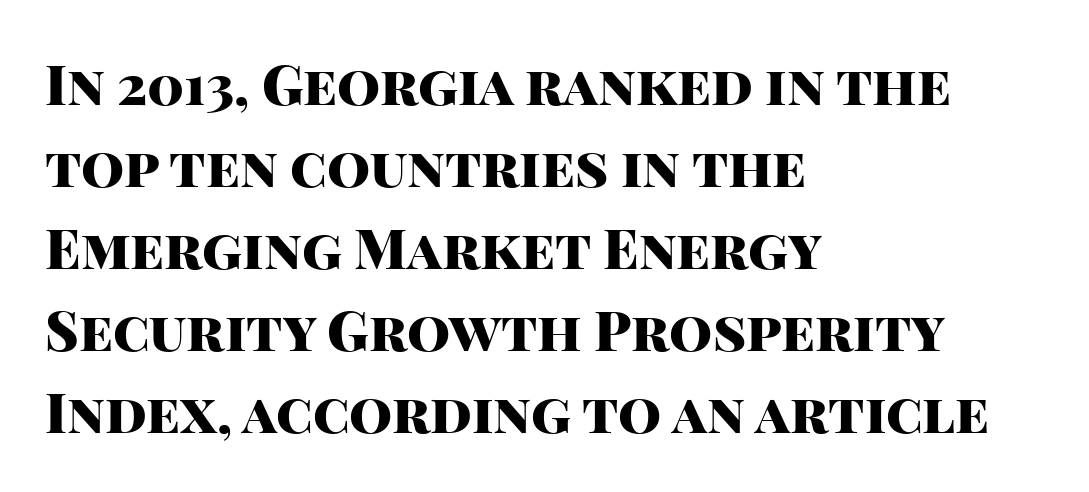
The image shows 55 px heavy sans-serif type, upright; set left-aligned, normal line spacing (1.49x), normal letter spacing, not underlined; high stroke contrast and a large x-height.
